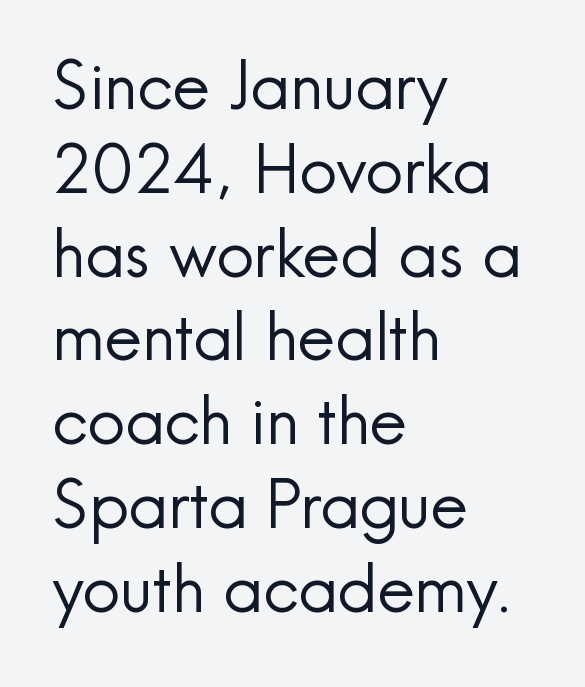
{"serif": "no", "italic": "no", "bold": "no", "weight": "regular", "width": "normal", "x_height": "small", "monospaced": "no", "underline": "no", "align": "left", "line_spacing": "normal", "line_spacing_ratio": 1.27, "letter_spacing": "normal", "letter_spacing_em": 0.0, "glyph_px": 66}
